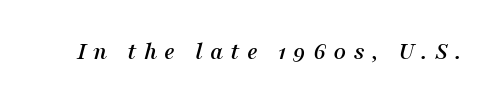
Q: Is the text italic (slanted)? A: Yes, it leans right by about 16 degrees.
Q: Is the text underlined? A: No.
Q: Is the spacing between letters normal or unusually wide? A: Unusually wide.
